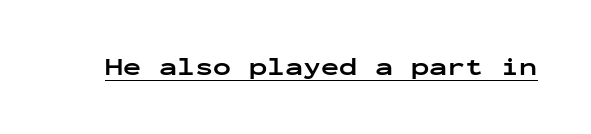
The image shows 24 px bold type, upright; set normal letter spacing, underlined.
